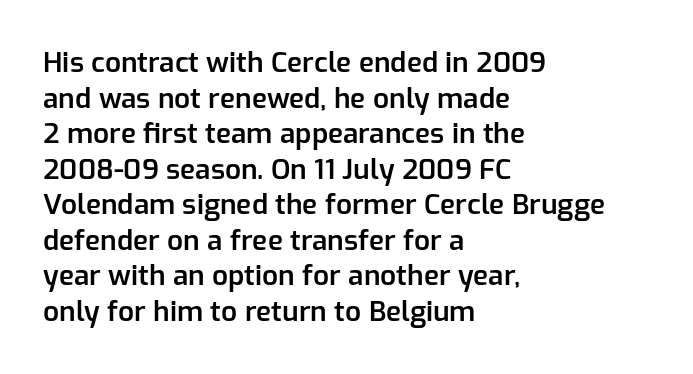
The image shows 28 px semibold sans-serif type, upright; set left-aligned, normal line spacing (1.27x), normal letter spacing, not underlined; low stroke contrast and a medium x-height.
